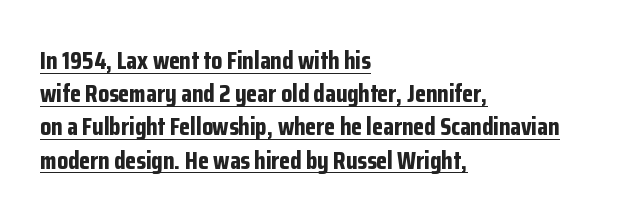
{"italic": "no", "bold": "yes", "underline": "yes", "align": "left", "line_spacing": "normal", "line_spacing_ratio": 1.33, "letter_spacing": "normal", "letter_spacing_em": 0.0, "glyph_px": 25}
